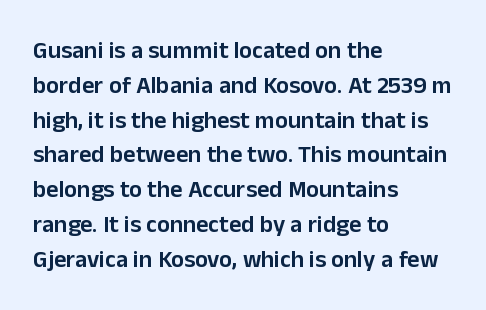
{"italic": "no", "bold": "semi", "underline": "no", "align": "left", "line_spacing": "normal", "line_spacing_ratio": 1.45, "letter_spacing": "normal", "letter_spacing_em": 0.0, "glyph_px": 24}
